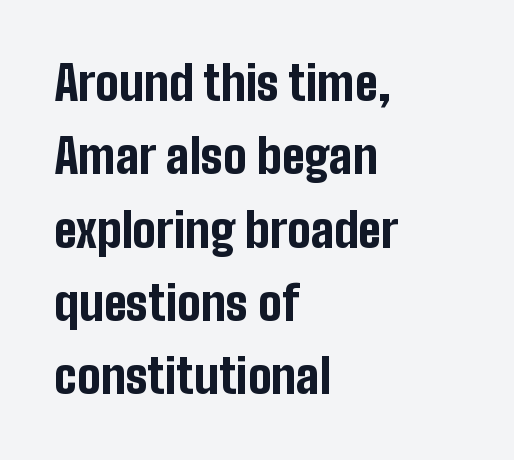
The compositor pushed each line to the left boundary. Observe the ordinary spacing: letters are neighbours, not strangers. Here the designer chose a conventional face with non-uniform glyph widths. Anything drawn beneath the words? Only blank space. Unlike a traditional serif, this face leaves its strokes unadorned. You can tell it's not italic because the verticals are truly vertical.
